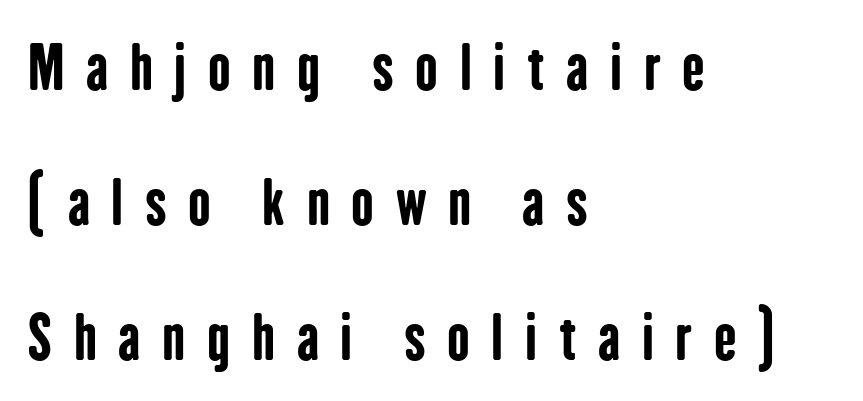
Q: Is the text bold? A: Yes.
Q: Is the text italic (slanted)? A: No, it is upright.
Q: Is the typeface a serif or a sans-serif typeface? A: Sans-serif.
Q: Is the text underlined? A: No.
Q: How is the paragraph aligned? A: Left-aligned.
Q: Is the spacing between letters normal or unusually wide? A: Unusually wide.
Q: Is the spacing between lines tight, normal or loose? A: Loose.
Q: Width (condensed, normal, or wide)? A: Condensed.
Q: Stroke contrast? A: Low.
Q: x-height? A: Medium.
Q: Monospaced? A: No.
